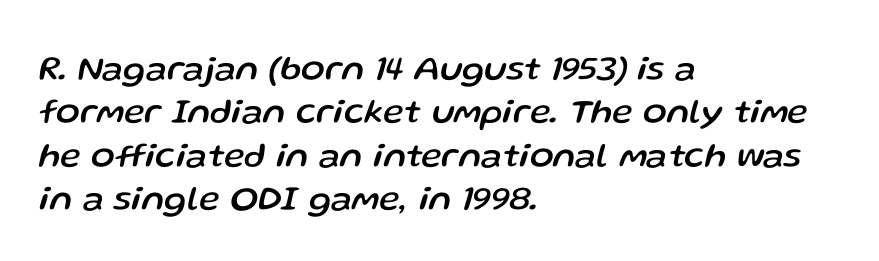
The image shows 35 px text type, italic (leaning right); set left-aligned, line spacing 1.24x, normal letter spacing, not underlined; low stroke contrast and a medium x-height.
